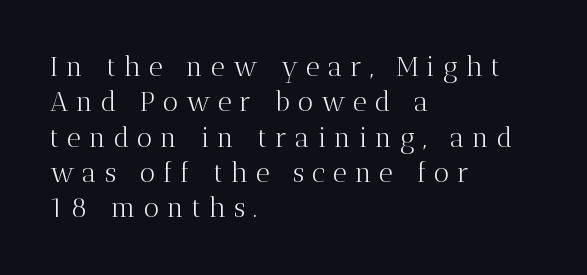
The image shows 27 px text type, upright; set left-aligned, normal line spacing (1.31x), unusually wide letter spacing (+0.29 em), not underlined.
